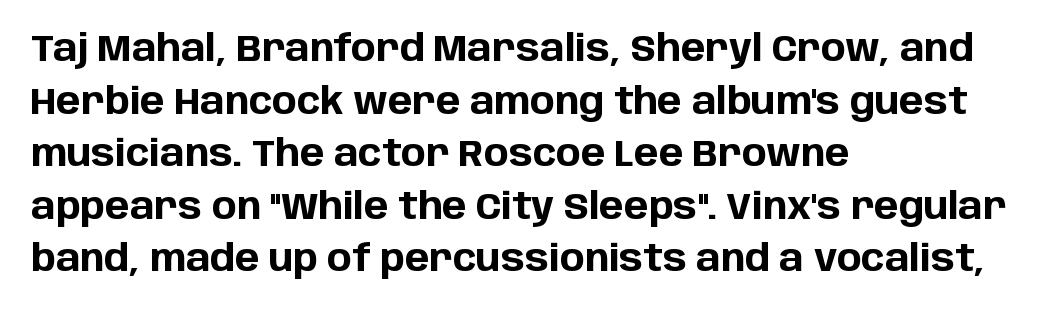
Spacing verdict: proportional, widths tailored to each character. On the weight axis this lands at bold, roughly 700. This is the regular roman posture of the typeface. Each line starts at the same left margin while the right side varies.
